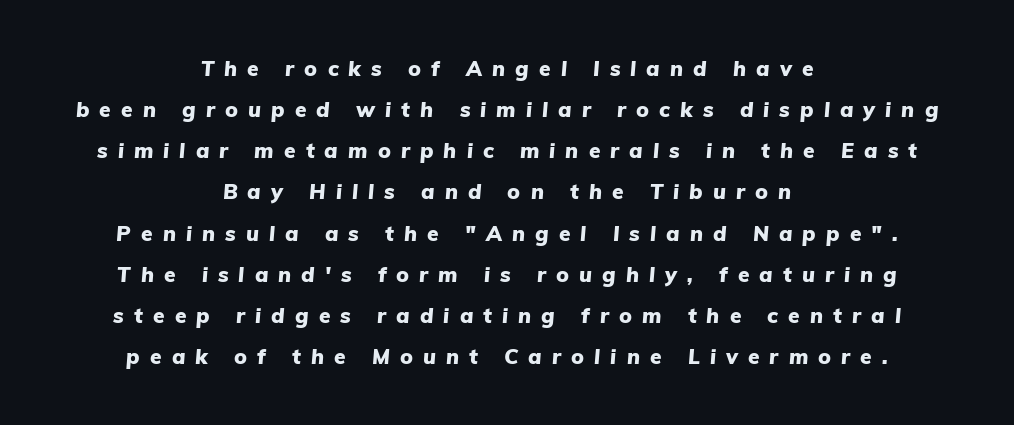
The foot of each line stays bare and open. The letters are bold, with thick, heavy strokes. The line-height multiplier appears high, well above default. One-word summary of the alignment: center. A typesetter would call this heavily tracked-out type. These lines were composed using italics.
